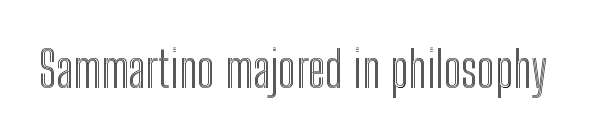
The image shows 49 px condensed type, upright; set normal letter spacing, not underlined; a medium x-height.
